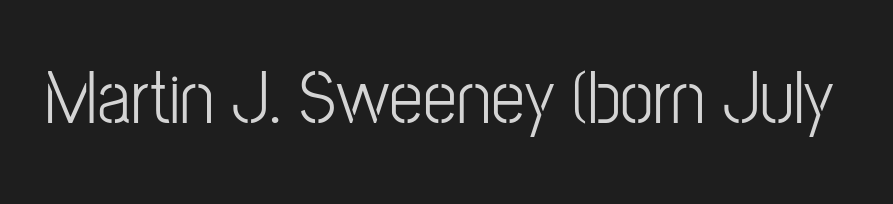
The gaps between neighbouring characters are ordinary and unremarkable. Posture: upright roman. The strokes are not fattened; the text isn't bold. Underlining? Definitely not there.
